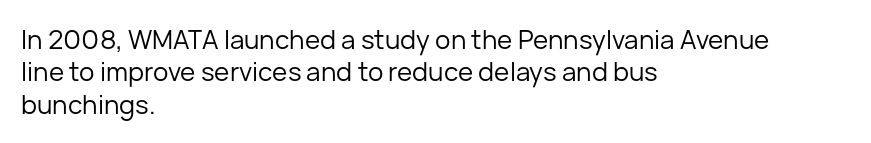
Q: Is the text bold? A: No.
Q: Is the text italic (slanted)? A: No, it is upright.
Q: Is the text underlined? A: No.
Q: How is the paragraph aligned? A: Left-aligned.
Q: Is the spacing between letters normal or unusually wide? A: Normal.
Q: Is the spacing between lines tight, normal or loose? A: Normal.
